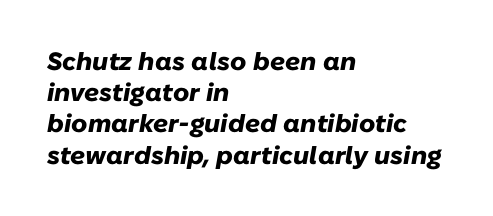
The image shows 25 px bold type, italic (leaning right); set left-aligned, normal line spacing (1.25x), normal letter spacing, not underlined.
